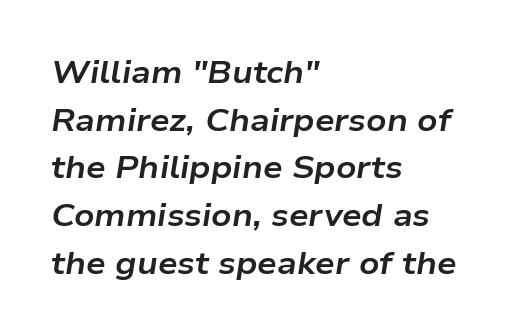
Teacher's note: observe the even left margin — that is flush-left alignment. Does the lettering tilt? It does — this is italic. The zone under the glyphs is completely vacant. The passage shown has conventional tracking throughout.
